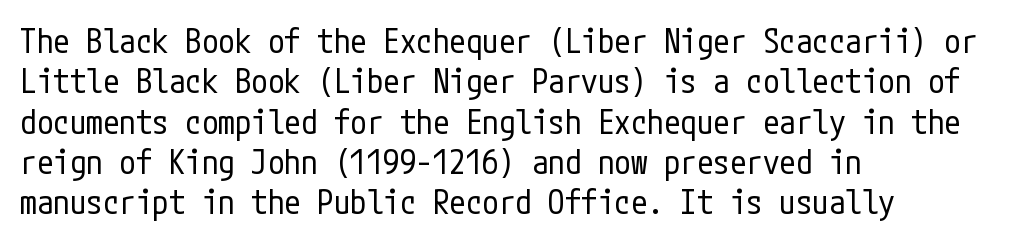
The image shows 33 px regular-weight, condensed sans-serif type, upright; set left-aligned, line spacing 1.22x, normal letter spacing, not underlined; low stroke contrast and a medium x-height.
